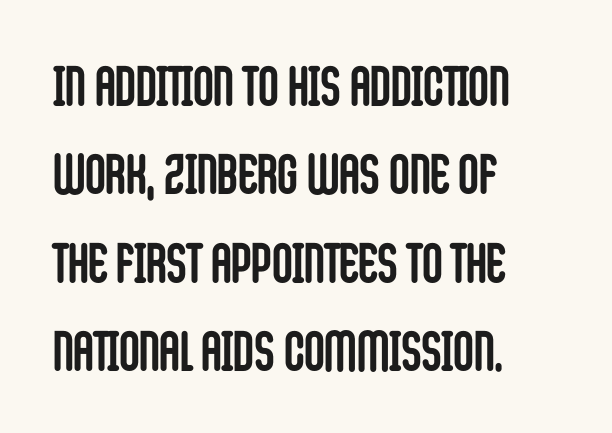
The image shows 56 px semibold, condensed sans-serif type, upright; set left-aligned, normal line spacing (1.58x), normal letter spacing, not underlined; low stroke contrast and a large x-height.
